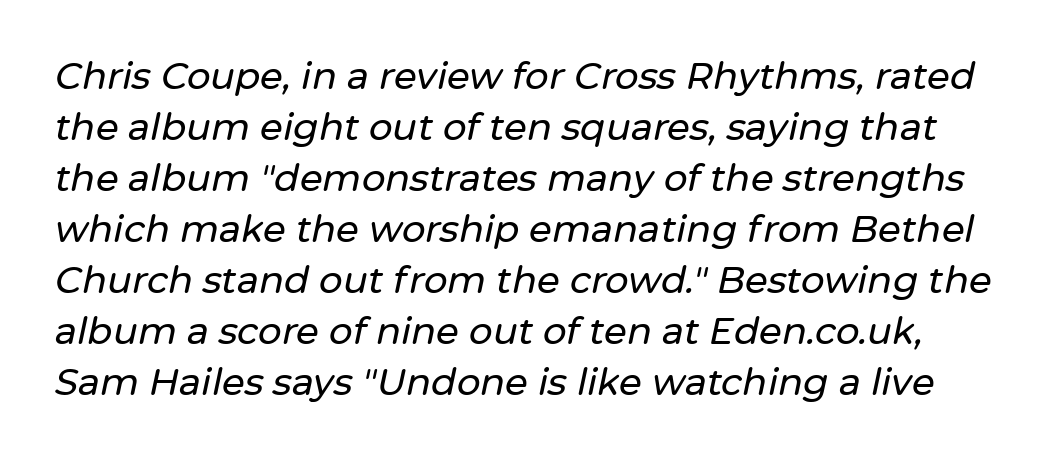
Q: Is the text italic (slanted)? A: Yes, it leans right by about 12 degrees.
Q: Is the text underlined? A: No.
Q: Is the spacing between letters normal or unusually wide? A: Normal.
Q: Is the spacing between lines tight, normal or loose? A: Normal.
Q: Width (condensed, normal, or wide)? A: Normal.
Q: Stroke contrast? A: Low.
Q: x-height? A: Medium.
Q: Monospaced? A: No.
